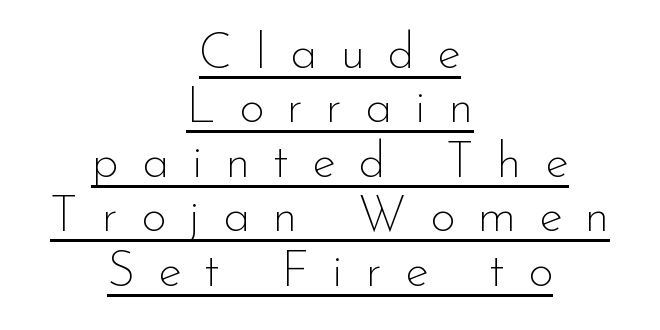
The image shows 49 px thin sans-serif type, upright; set centered, tight line spacing (1.11x), unusually wide letter spacing (+0.47 em), underlined; low stroke contrast and a small x-height.
